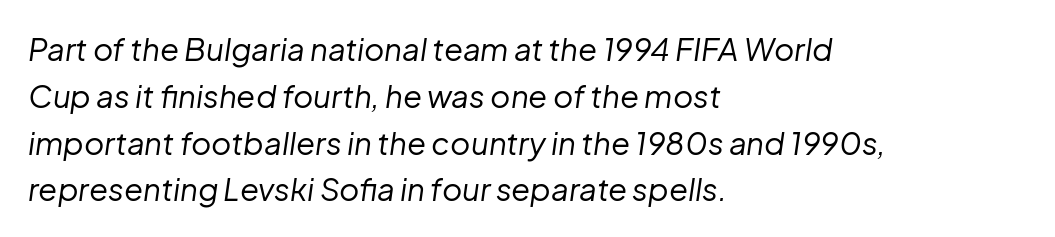
Q: Is the text bold? A: No.
Q: Is the text italic (slanted)? A: Yes, it leans right by about 8 degrees.
Q: Is the text underlined? A: No.
Q: How is the paragraph aligned? A: Left-aligned.
Q: Is the spacing between letters normal or unusually wide? A: Normal.
Q: Is the spacing between lines tight, normal or loose? A: Normal.
Q: Width (condensed, normal, or wide)? A: Normal.
Q: Stroke contrast? A: Low.
Q: x-height? A: Medium.
Q: Monospaced? A: No.
